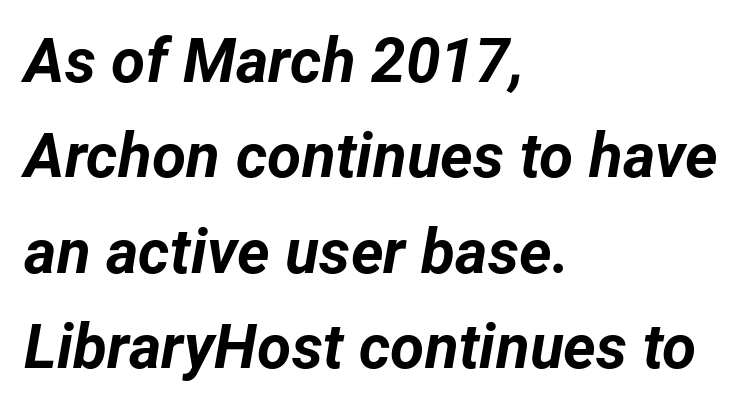
What weight is shown? A full bold with thick strokes. The rendering uses a moderate line-height, typical for paragraphs. The rendering keeps characters at their native spacing. A clean baseline with only descenders dipping below it. Is this a fixed-width face? No — the glyphs have proportional, varying widths.
